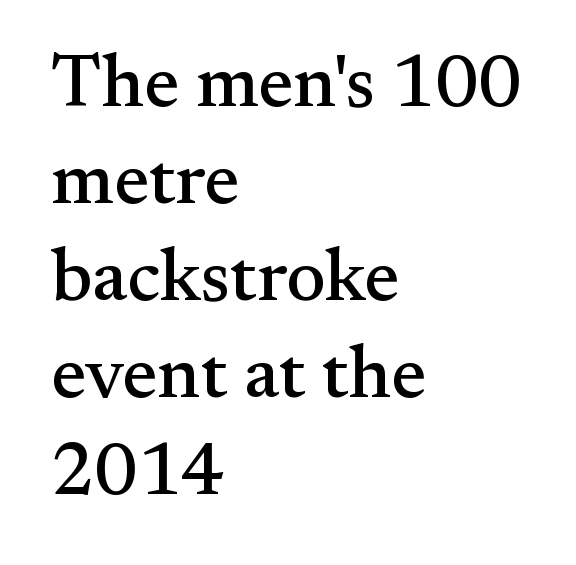
The image shows 74 px serif type, upright; set left-aligned, normal line spacing (1.31x), normal letter spacing, not underlined; medium stroke contrast and a small x-height.
